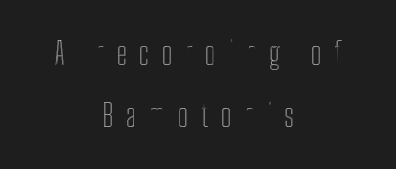
{"italic": "no", "width": "condensed", "x_height": "medium", "monospaced": "no", "underline": "no", "align": "center", "line_spacing": "loose", "line_spacing_ratio": 2.01, "letter_spacing": "wide", "letter_spacing_em": 0.4, "glyph_px": 31}
